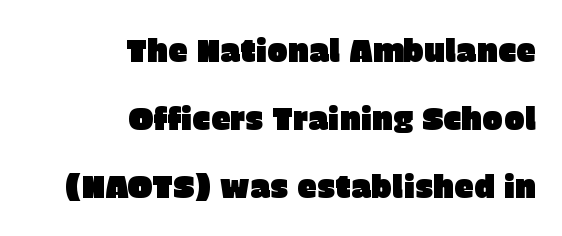
{"serif": "no", "italic": "no", "width": "normal", "stroke_contrast": "low", "x_height": "large", "monospaced": "no", "underline": "no", "align": "right", "line_spacing": "loose", "line_spacing_ratio": 2.2, "letter_spacing": "normal", "letter_spacing_em": 0.0, "glyph_px": 31}
